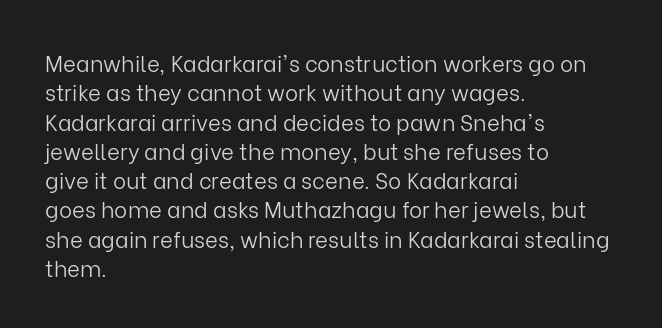
Caption: face not bold, strokes unweighted. Whoever set this chose a conventional vertical rhythm. This sample uses plain, unmodified letter spacing. The lettering stays uniformly vertical, giving the passage a roman look. Rule under the text: the space is simply empty.
